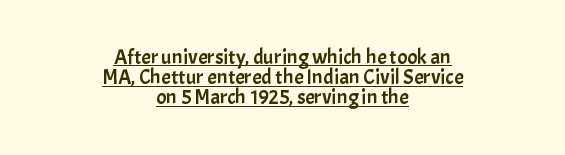
{"italic": "no", "underline": "yes", "align": "center", "line_spacing": "tight", "line_spacing_ratio": 0.96, "letter_spacing": "normal", "letter_spacing_em": 0.0, "glyph_px": 21}
